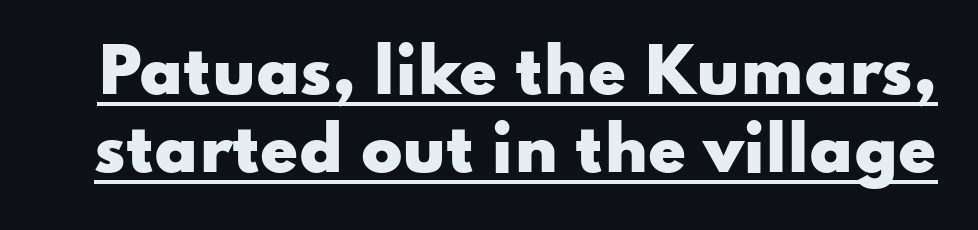
{"serif": "no", "italic": "no", "bold": "yes", "weight": "heavy", "width": "wide", "stroke_contrast": "low", "x_height": "small", "monospaced": "no", "underline": "yes", "line_spacing": "normal", "line_spacing_ratio": 1.28, "letter_spacing": "normal", "letter_spacing_em": 0.0, "glyph_px": 61}
